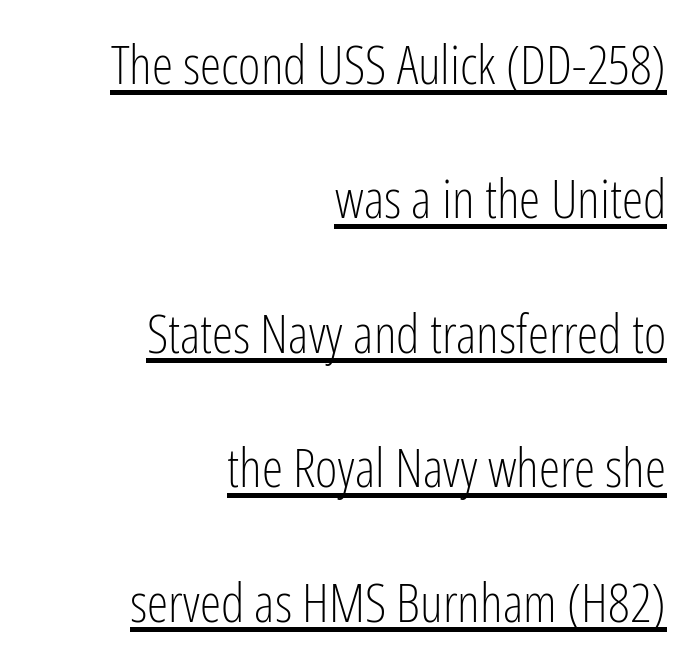
Q: Is the text bold? A: No.
Q: Is the text italic (slanted)? A: No, it is upright.
Q: Is the typeface a serif or a sans-serif typeface? A: Sans-serif.
Q: Is the text underlined? A: Yes.
Q: How is the paragraph aligned? A: Right-aligned.
Q: Is the spacing between letters normal or unusually wide? A: Normal.
Q: Is the spacing between lines tight, normal or loose? A: Loose.
Q: Width (condensed, normal, or wide)? A: Condensed.
Q: Stroke contrast? A: Low.
Q: x-height? A: Medium.
Q: Monospaced? A: No.
